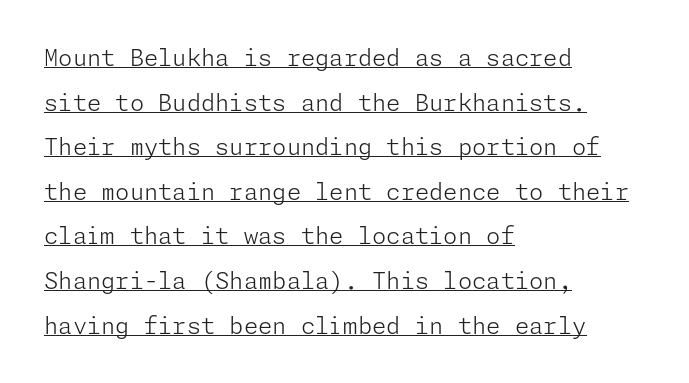
Somebody hit Ctrl+U on this one — the words are underlined. The letterforms sit at book weight or below. Is there any slant? The stems are plumb. Honestly, the rows look like they've been pulled way apart. This sample uses plain, unmodified letter spacing. Notice how the passage keeps a crisp vertical edge on the left only.
